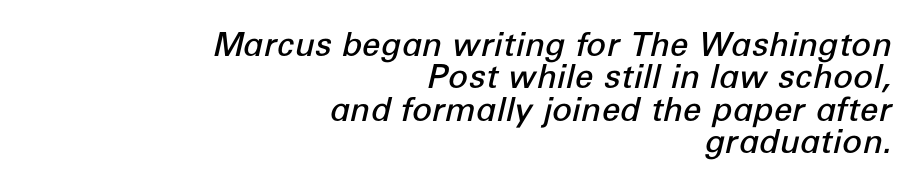
Q: Is the text bold? A: Semi-bold.
Q: Is the text italic (slanted)? A: Yes, it leans right by about 12 degrees.
Q: Is the text underlined? A: No.
Q: How is the paragraph aligned? A: Right-aligned.
Q: Is the spacing between letters normal or unusually wide? A: Normal.
Q: Is the spacing between lines tight, normal or loose? A: Tight.
Q: Width (condensed, normal, or wide)? A: Normal.
Q: Stroke contrast? A: Low.
Q: x-height? A: Medium.
Q: Monospaced? A: No.
